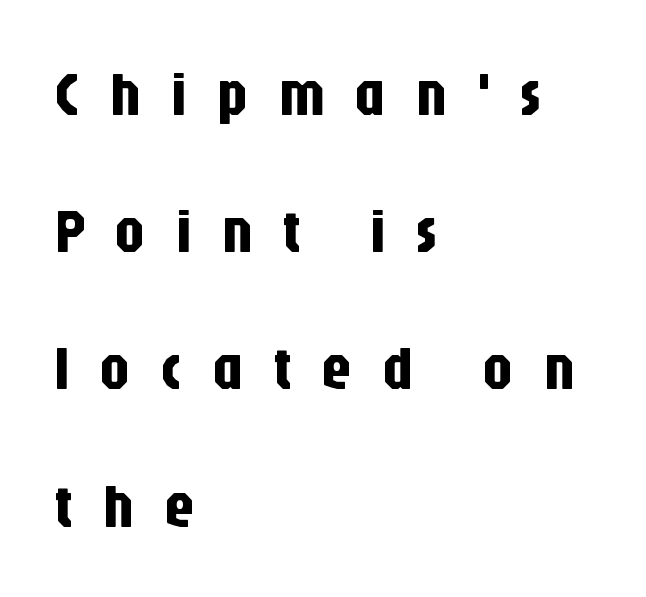
There is plenty of visible air inserted between adjacent glyphs. Ordinary non-slanted type is in use. The zone under the glyphs is completely vacant. A student would call this left alignment; a typographer would say flush left, rag right. A great deal of white space separates one row of letters from the next. Letterform terminals end flat and unadorned throughout the passage.
